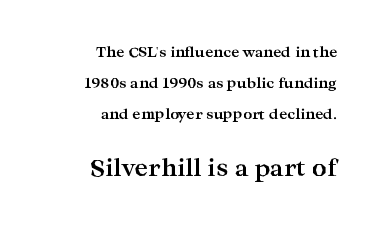
{"italic": "no", "bold": "yes", "underline": "no", "align": "right", "line_spacing": "loose", "line_spacing_ratio": 2.22, "letter_spacing": "normal", "letter_spacing_em": 0.0, "larger_block": "second", "size_ratio": 1.64, "glyph_px": 23}
